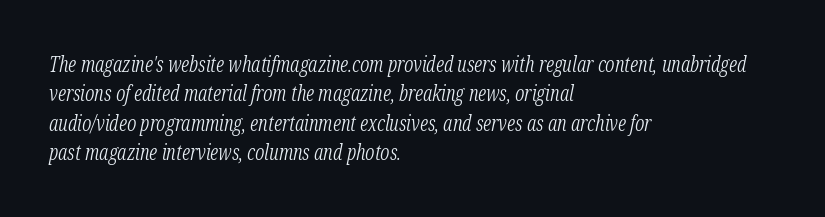
The image shows 21 px text type, italic (leaning right); set left-aligned, normal line spacing (1.4x), normal letter spacing, not underlined.
